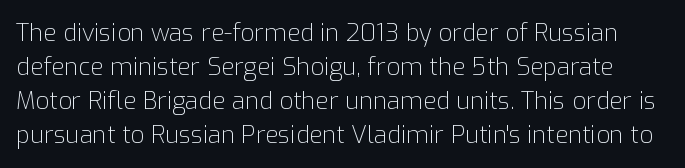
Honestly, the row spacing looks completely unremarkable. Does extra space separate the letters? No, they use regular spacing. Bare-footed words on every line. A light-to-regular cut is what we see here.
